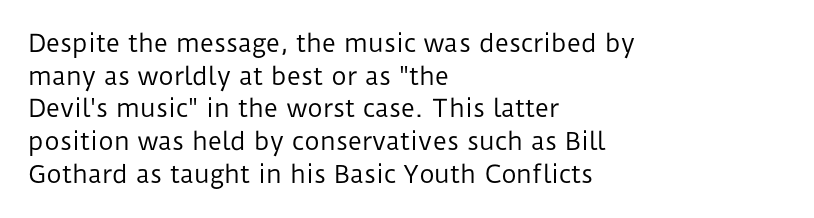
Q: Is the text bold? A: No.
Q: Is the text italic (slanted)? A: No, it is upright.
Q: Is the text underlined? A: No.
Q: How is the paragraph aligned? A: Left-aligned.
Q: Is the spacing between letters normal or unusually wide? A: Normal.
Q: Is the spacing between lines tight, normal or loose? A: Normal.
